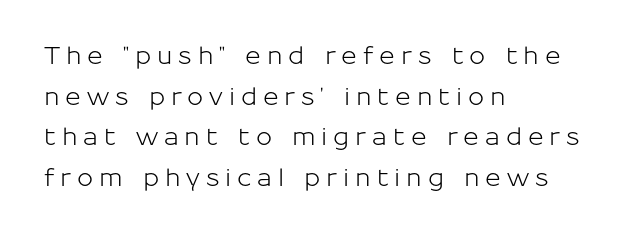
Honestly, the letter spacing is so wide it's the main thing you notice. Nobody drew a line under any word here. Each line starts at the same left margin while the right side varies. Every character sits straight up, as roman type does. Each new line begins a customary step beneath the previous one.
